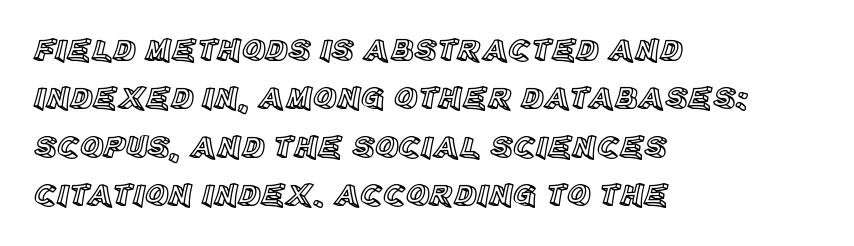
The image shows 32 px text type; set left-aligned, normal line spacing (1.51x), normal letter spacing, not underlined; a large x-height.
